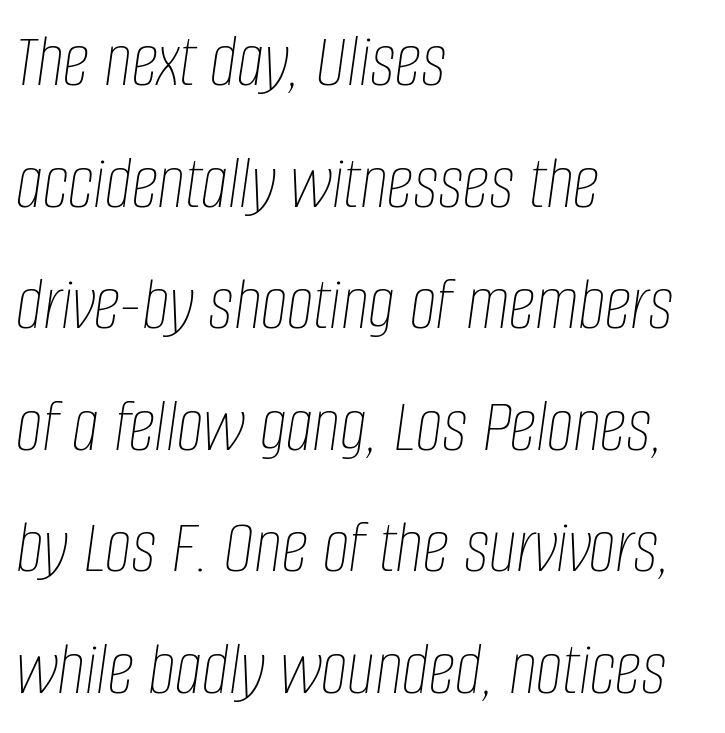
The image shows 76 px thin, condensed type, italic (leaning right); set left-aligned, normal line spacing (1.6x), normal letter spacing, not underlined; low stroke contrast and a large x-height.
